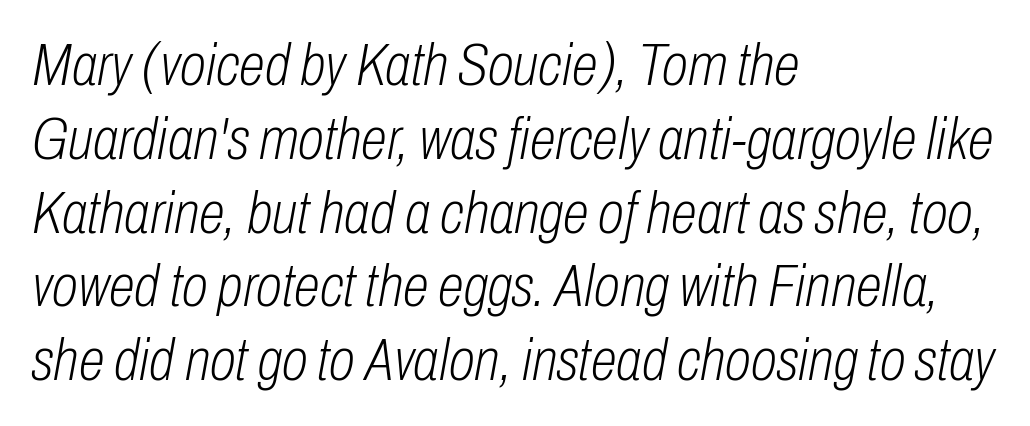
The gap between lines stays unmarked. The rendering anchors every line to the left-hand side. The glyphs look as if they've been sheared to an angle. These glyphs show unthickened strokes, regular width or finer. In terms of letterspacing, this is plain default setting. The rendering uses natural spacing where letterforms have individual widths.
